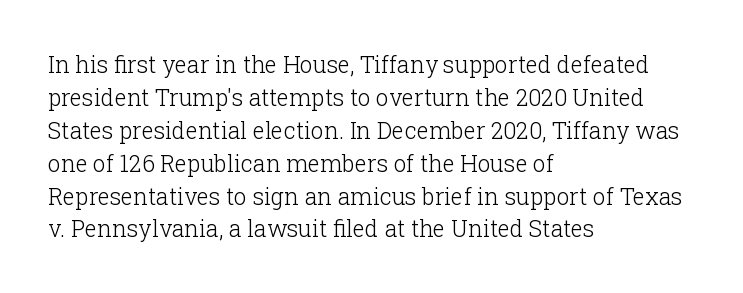
{"italic": "no", "bold": "no", "underline": "no", "align": "left", "line_spacing": "normal", "line_spacing_ratio": 1.43, "letter_spacing": "normal", "letter_spacing_em": 0.0, "glyph_px": 23}
